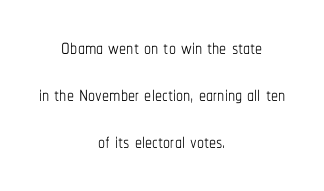
Q: Is the text bold? A: No.
Q: Is the text italic (slanted)? A: No, it is upright.
Q: Is the text underlined? A: No.
Q: How is the paragraph aligned? A: Centered.
Q: Is the spacing between letters normal or unusually wide? A: Normal.
Q: Is the spacing between lines tight, normal or loose? A: Normal.
Q: Width (condensed, normal, or wide)? A: Condensed.
Q: Stroke contrast? A: Low.
Q: x-height? A: Medium.
Q: Monospaced? A: No.
